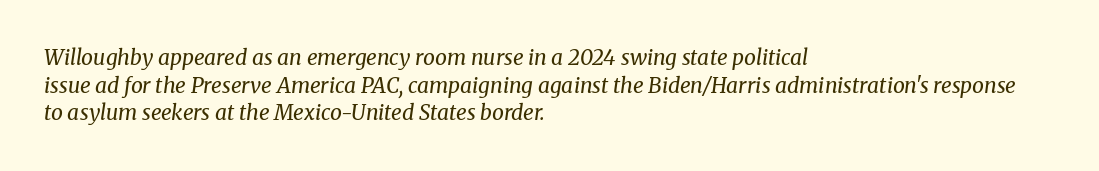
Q: Is the text bold? A: No.
Q: Is the text italic (slanted)? A: Yes, it leans right by about 8 degrees.
Q: Is the text underlined? A: No.
Q: How is the paragraph aligned? A: Left-aligned.
Q: Is the spacing between letters normal or unusually wide? A: Normal.
Q: Is the spacing between lines tight, normal or loose? A: Normal.
